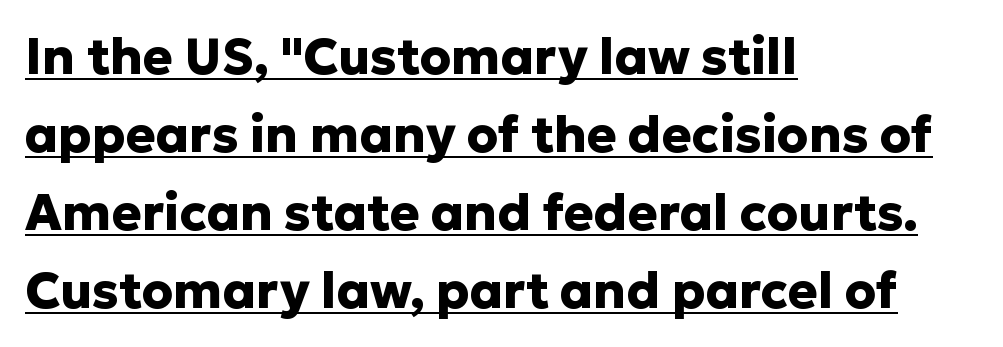
The image shows 50 px heavy sans-serif type, upright; set left-aligned, normal line spacing (1.56x), normal letter spacing, underlined; low stroke contrast and a medium x-height.
